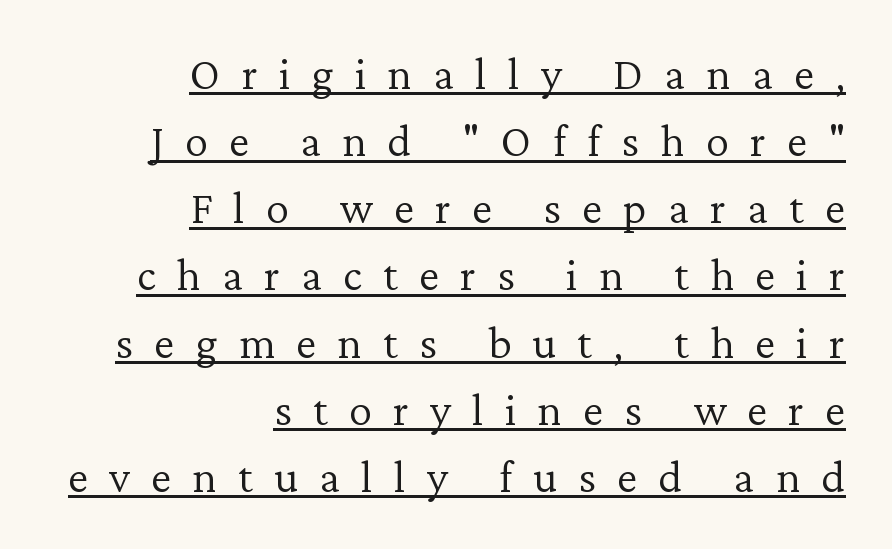
The image shows 46 px light serif type, upright; set right-aligned, normal line spacing (1.46x), unusually wide letter spacing (+0.46 em), underlined; low stroke contrast and a medium x-height.
